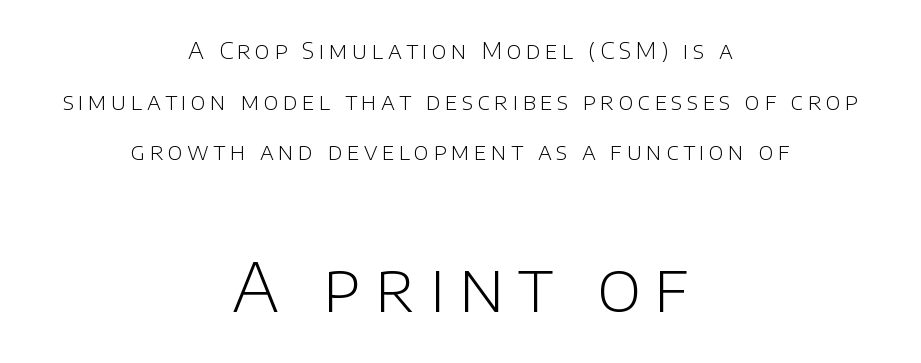
Q: Is the text bold? A: No.
Q: Is the text italic (slanted)? A: No, it is upright.
Q: Is the typeface a serif or a sans-serif typeface? A: Sans-serif.
Q: Is the text underlined? A: No.
Q: How is the paragraph aligned? A: Centered.
Q: Is the spacing between lines tight, normal or loose? A: Loose.
Q: Which block of text is set in a larger size, the first (top) or the second (bottom)? A: The second (bottom) one.
Q: Width (condensed, normal, or wide)? A: Normal.
Q: Stroke contrast? A: Low.
Q: x-height? A: Large.
Q: Monospaced? A: No.
